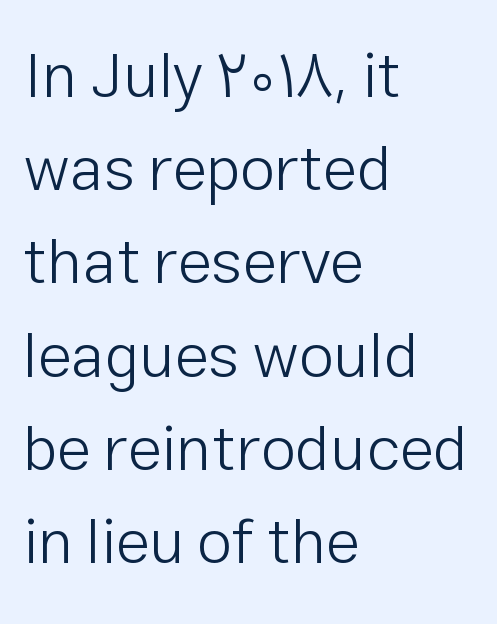
{"serif": "no", "italic": "no", "bold": "no", "weight": "light", "width": "normal", "stroke_contrast": "low", "x_height": "medium", "monospaced": "no", "underline": "no", "align": "left", "line_spacing": "normal", "line_spacing_ratio": 1.48, "letter_spacing": "normal", "letter_spacing_em": 0.0, "glyph_px": 63}
